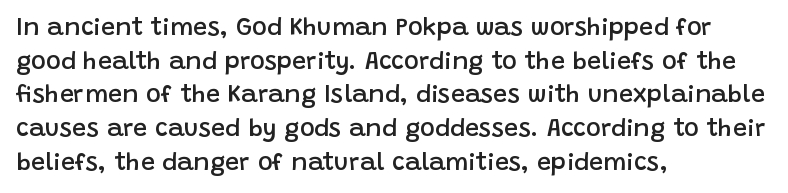
Is there any slant? The stems are plumb. Only glyphs here, with clear space below each row. A fair bit of extra ink — the face is semibold, not bold. Honestly, the row spacing looks completely unremarkable. These lines stack with their left ends in a neat column.
